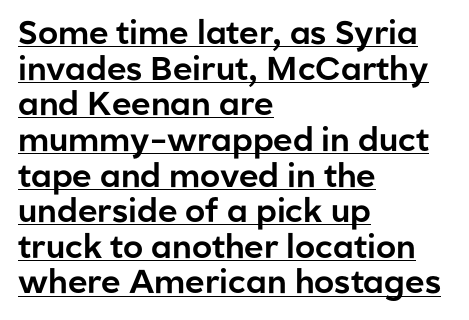
The image shows 33 px sans-serif type, upright; set left-aligned, tight line spacing (1.08x), normal letter spacing, underlined; low stroke contrast and a medium x-height.
